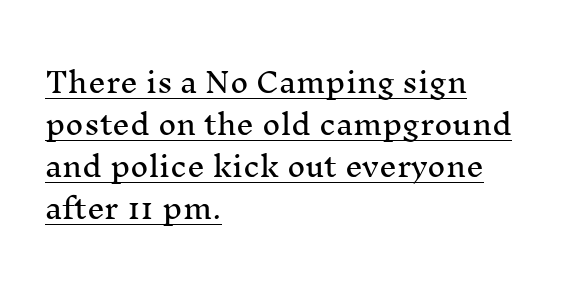
The image shows 28 px serif type, upright; set left-aligned, normal line spacing (1.5x), normal letter spacing, underlined; medium stroke contrast and a medium x-height.
